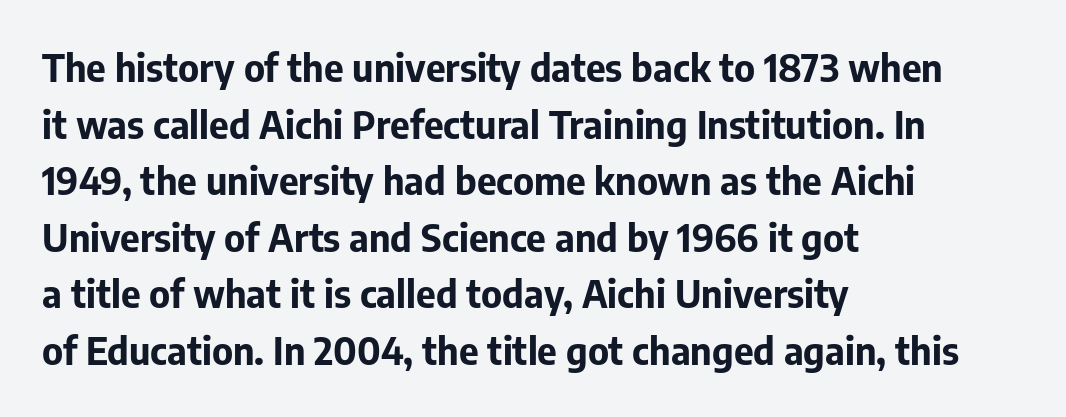
The image shows 38 px bold sans-serif type, upright; set left-aligned, normal line spacing (1.49x), normal letter spacing, not underlined; low stroke contrast and a medium x-height.
